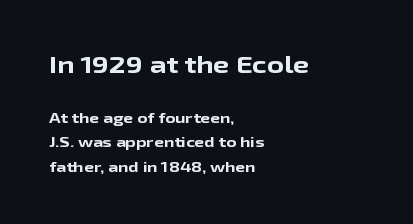
Q: Is the text bold? A: Yes.
Q: Is the text italic (slanted)? A: No, it is upright.
Q: Is the text underlined? A: No.
Q: How is the paragraph aligned? A: Left-aligned.
Q: Is the spacing between letters normal or unusually wide? A: Normal.
Q: Which block of text is set in a larger size, the first (top) or the second (bottom)? A: The first (top) one.
